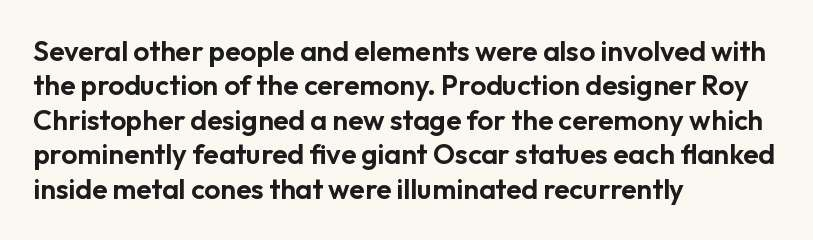
Q: Is the text italic (slanted)? A: No, it is upright.
Q: Is the typeface a serif or a sans-serif typeface? A: Sans-serif.
Q: Is the text underlined? A: No.
Q: How is the paragraph aligned? A: Left-aligned.
Q: Is the spacing between letters normal or unusually wide? A: Normal.
Q: Width (condensed, normal, or wide)? A: Normal.
Q: Stroke contrast? A: Low.
Q: x-height? A: Medium.
Q: Monospaced? A: No.
